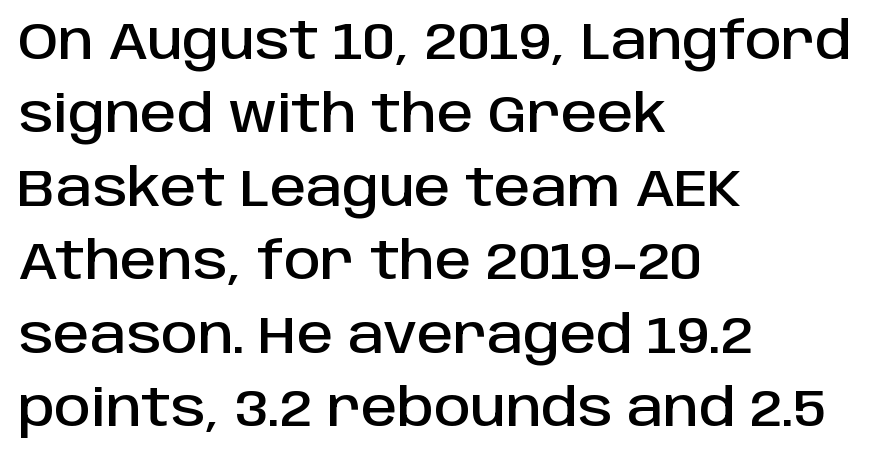
{"serif": "no", "italic": "no", "width": "normal", "stroke_contrast": "low", "x_height": "large", "monospaced": "no", "underline": "no", "align": "left", "line_spacing": "normal", "line_spacing_ratio": 1.44, "letter_spacing": "normal", "letter_spacing_em": 0.0, "glyph_px": 51}
